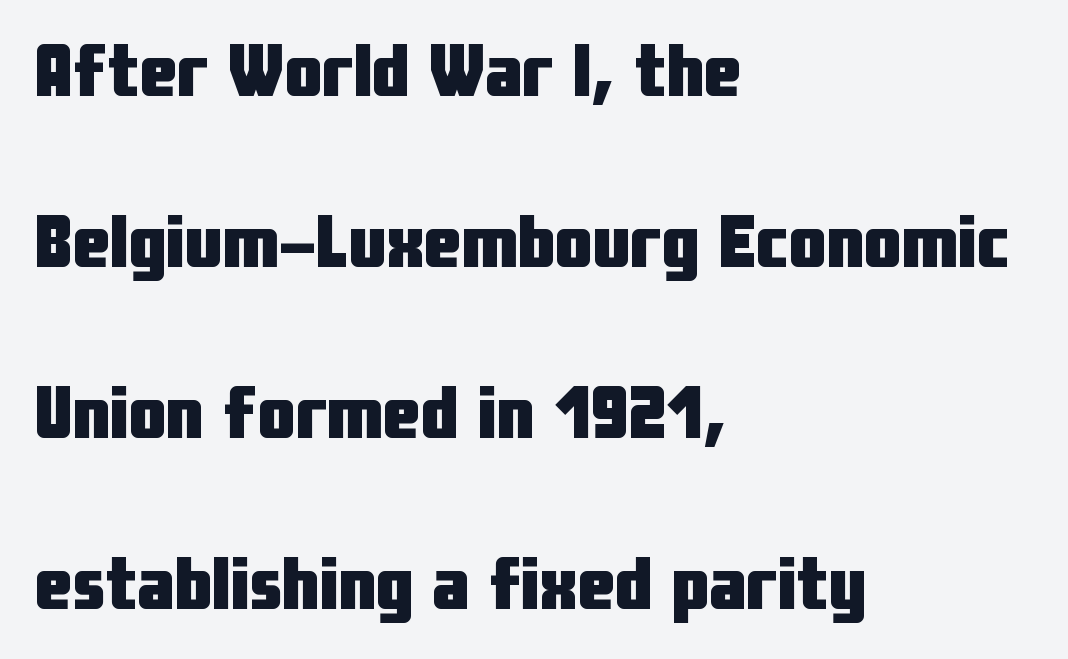
{"serif": "no", "italic": "no", "bold": "yes", "weight": "heavy", "width": "condensed", "stroke_contrast": "low", "x_height": "medium", "monospaced": "no", "underline": "no", "align": "left", "line_spacing": "loose", "line_spacing_ratio": 2.28, "letter_spacing": "normal", "letter_spacing_em": 0.0, "glyph_px": 75}
